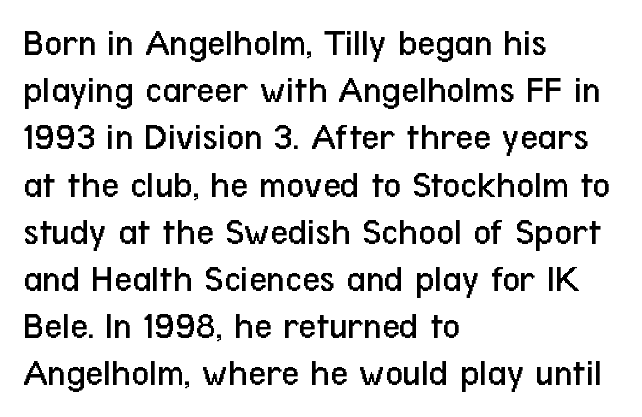
Q: Is the text bold? A: No.
Q: Is the text italic (slanted)? A: No, it is upright.
Q: Is the typeface a serif or a sans-serif typeface? A: Sans-serif.
Q: Is the text underlined? A: No.
Q: How is the paragraph aligned? A: Left-aligned.
Q: Is the spacing between letters normal or unusually wide? A: Normal.
Q: Width (condensed, normal, or wide)? A: Condensed.
Q: Stroke contrast? A: Low.
Q: x-height? A: Medium.
Q: Monospaced? A: No.
